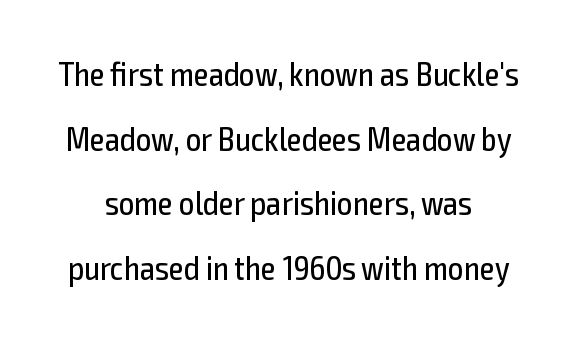
{"serif": "no", "italic": "no", "bold": "no", "weight": "regular", "width": "condensed", "x_height": "medium", "monospaced": "no", "underline": "no", "line_spacing": "loose", "line_spacing_ratio": 1.9, "letter_spacing": "normal", "letter_spacing_em": 0.0, "glyph_px": 34}
